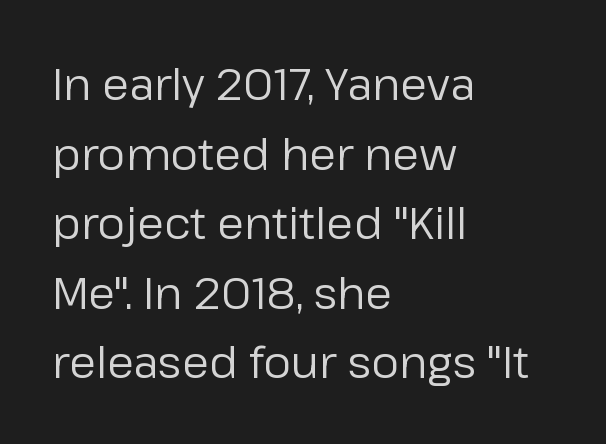
It's the straight-up-and-down kind of type. Examine the stroke ends and you'll find no serifs. Just letters on the line, the space beneath them empty. These lines keep a tight, regular rhythm from letter to letter.
